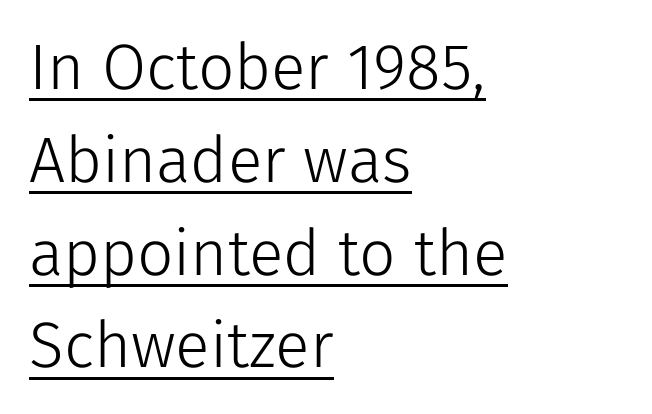
Q: Is the text bold? A: No.
Q: Is the text italic (slanted)? A: No, it is upright.
Q: Is the typeface a serif or a sans-serif typeface? A: Sans-serif.
Q: Is the text underlined? A: Yes.
Q: How is the paragraph aligned? A: Left-aligned.
Q: Is the spacing between letters normal or unusually wide? A: Normal.
Q: Is the spacing between lines tight, normal or loose? A: Normal.
Q: Width (condensed, normal, or wide)? A: Normal.
Q: Stroke contrast? A: Low.
Q: x-height? A: Medium.
Q: Monospaced? A: No.
